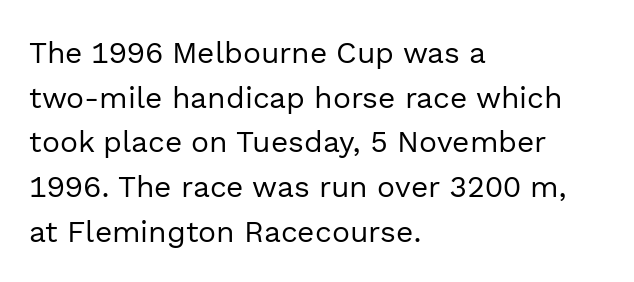
Q: Is the text bold? A: No.
Q: Is the text italic (slanted)? A: No, it is upright.
Q: Is the typeface a serif or a sans-serif typeface? A: Sans-serif.
Q: Is the text underlined? A: No.
Q: How is the paragraph aligned? A: Left-aligned.
Q: Is the spacing between letters normal or unusually wide? A: Normal.
Q: Is the spacing between lines tight, normal or loose? A: Normal.
Q: Width (condensed, normal, or wide)? A: Normal.
Q: x-height? A: Medium.
Q: Monospaced? A: No.
